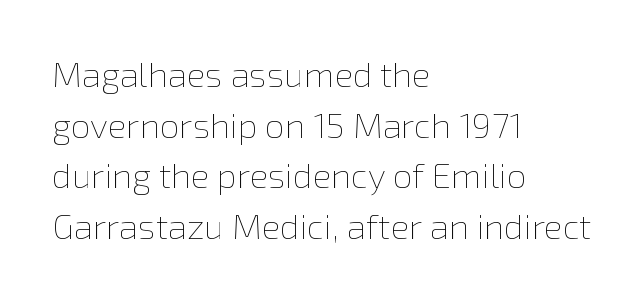
The image shows 35 px thin type, upright; set left-aligned, normal line spacing (1.45x), normal letter spacing, not underlined; low stroke contrast and a medium x-height.
